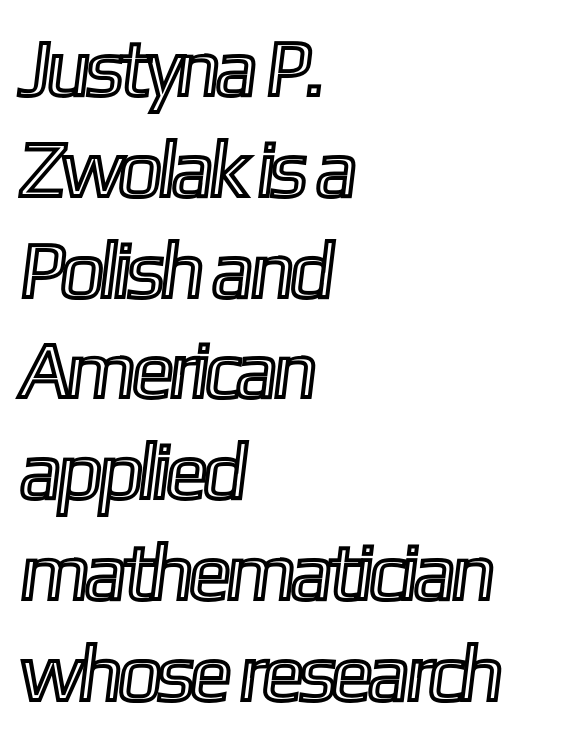
{"width": "condensed", "x_height": "medium", "monospaced": "no", "underline": "no", "align": "left", "line_spacing": "normal", "line_spacing_ratio": 1.26, "letter_spacing": "normal", "letter_spacing_em": 0.0, "glyph_px": 80}
